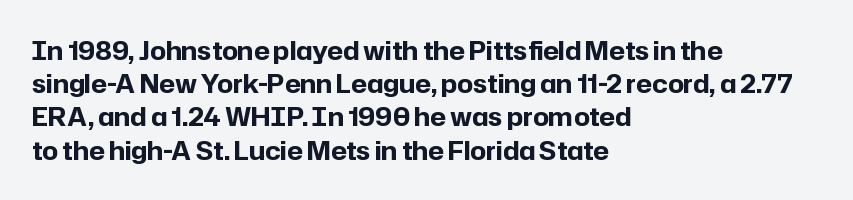
The image shows 25 px bold type, upright; set left-aligned, normal line spacing (1.33x), normal letter spacing, not underlined.
